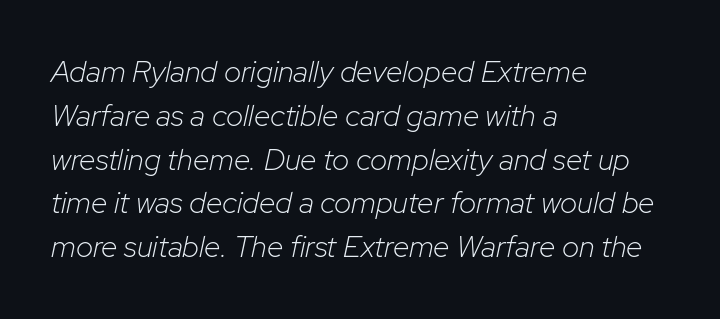
Q: Is the text bold? A: No.
Q: Is the text italic (slanted)? A: Yes, it leans right by about 12 degrees.
Q: Is the text underlined? A: No.
Q: How is the paragraph aligned? A: Left-aligned.
Q: Is the spacing between letters normal or unusually wide? A: Normal.
Q: Is the spacing between lines tight, normal or loose? A: Normal.
Q: Width (condensed, normal, or wide)? A: Normal.
Q: Stroke contrast? A: Low.
Q: x-height? A: Medium.
Q: Monospaced? A: No.
